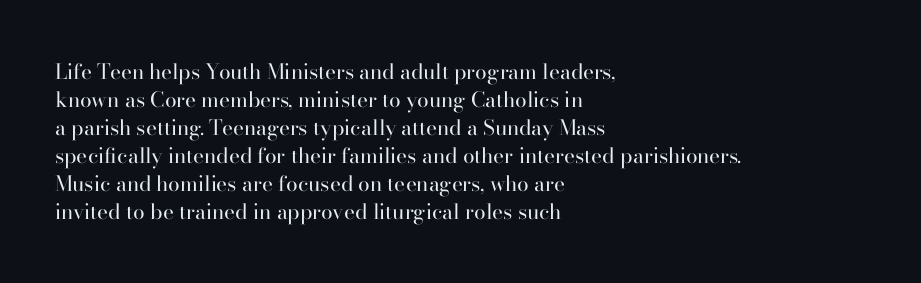
{"italic": "no", "bold": "no", "underline": "no", "align": "left", "line_spacing": "normal", "line_spacing_ratio": 1.33, "letter_spacing": "normal", "letter_spacing_em": 0.0, "glyph_px": 21}
